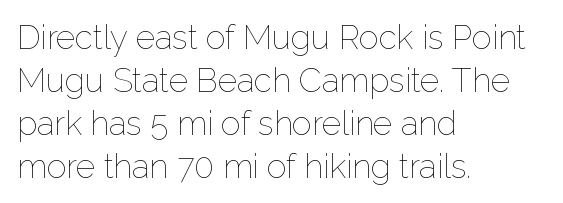
Q: Is the text bold? A: No.
Q: Is the text italic (slanted)? A: No, it is upright.
Q: Is the text underlined? A: No.
Q: How is the paragraph aligned? A: Left-aligned.
Q: Is the spacing between letters normal or unusually wide? A: Normal.
Q: Is the spacing between lines tight, normal or loose? A: Normal.
Q: Width (condensed, normal, or wide)? A: Normal.
Q: Stroke contrast? A: Low.
Q: x-height? A: Medium.
Q: Monospaced? A: No.
